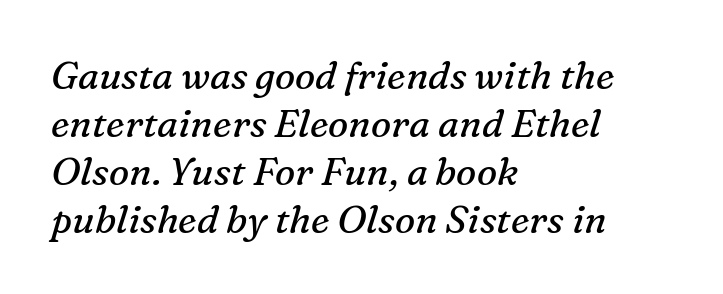
Q: Is the text bold? A: No.
Q: Is the text italic (slanted)? A: Yes, it leans right by about 16 degrees.
Q: Is the typeface a serif or a sans-serif typeface? A: Serif.
Q: Is the text underlined? A: No.
Q: How is the paragraph aligned? A: Left-aligned.
Q: Is the spacing between letters normal or unusually wide? A: Normal.
Q: Is the spacing between lines tight, normal or loose? A: Normal.
Q: Width (condensed, normal, or wide)? A: Normal.
Q: Stroke contrast? A: Medium.
Q: x-height? A: Medium.
Q: Monospaced? A: No.
